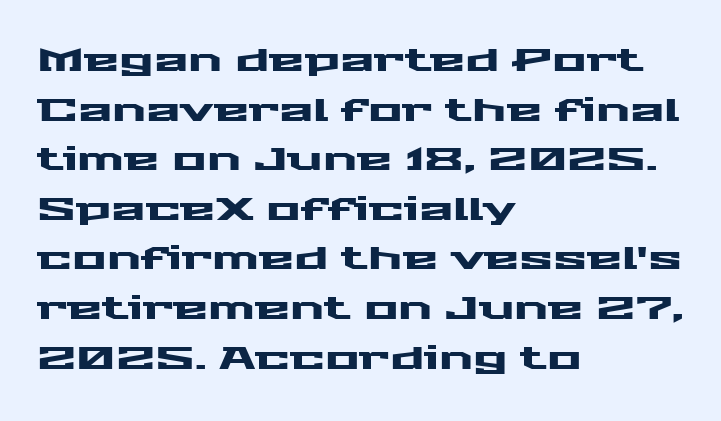
{"serif": "no", "italic": "no", "width": "wide", "stroke_contrast": "medium", "x_height": "medium", "monospaced": "no", "underline": "no", "align": "left", "line_spacing": "normal", "line_spacing_ratio": 1.55, "letter_spacing": "normal", "letter_spacing_em": 0.0, "glyph_px": 32}
